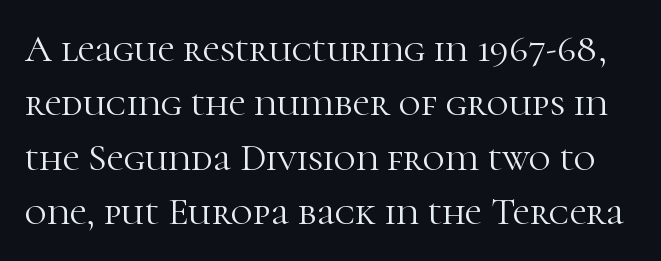
Is the stroke heavy? The answer is a plain regular-or-lighter. Is there any slant? The stems are plumb. A typesetter would call this proportional, since set widths differ per character. One glance says typical: line gaps are just what's usual. Standard letterfit; no display-style spreading of the glyphs.
